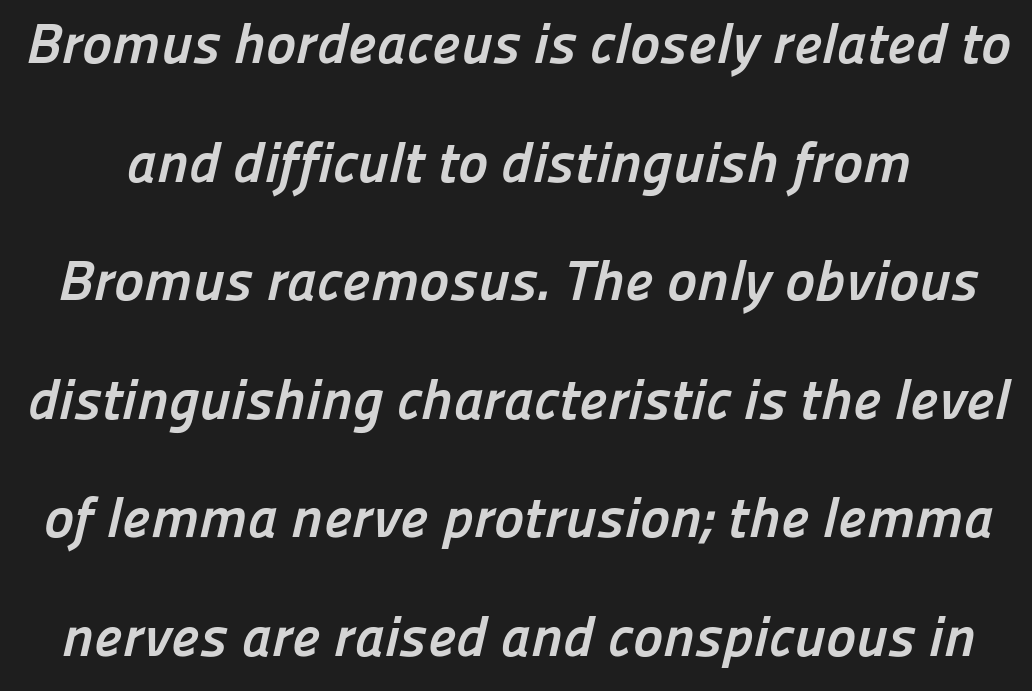
{"serif": "no", "bold": "yes", "weight": "semibold", "width": "normal", "stroke_contrast": "low", "x_height": "medium", "monospaced": "no", "underline": "no", "line_spacing": "loose", "line_spacing_ratio": 2.08, "letter_spacing": "normal", "letter_spacing_em": 0.0, "glyph_px": 57}
